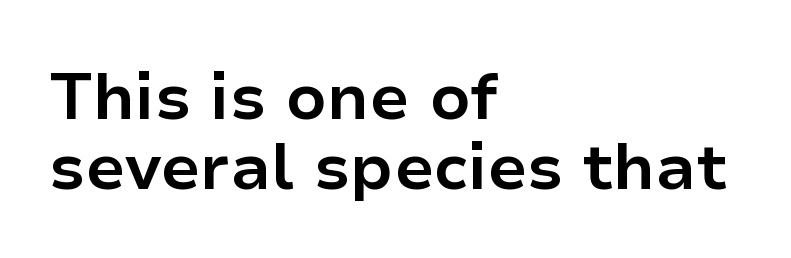
{"serif": "no", "italic": "no", "bold": "yes", "weight": "bold", "width": "normal", "stroke_contrast": "low", "x_height": "medium", "monospaced": "no", "underline": "no", "align": "left", "line_spacing": "tight", "line_spacing_ratio": 1.07, "letter_spacing": "normal", "letter_spacing_em": 0.0, "glyph_px": 65}
